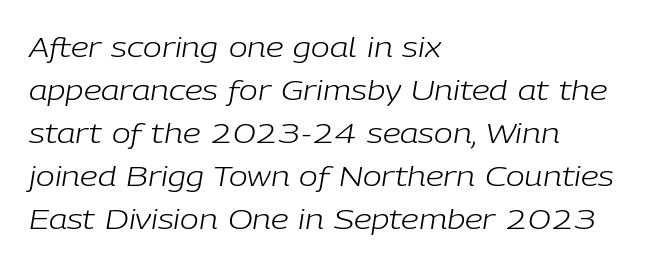
Q: Is the text bold? A: No.
Q: Is the text italic (slanted)? A: Yes, it leans right by about 9 degrees.
Q: Is the text underlined? A: No.
Q: How is the paragraph aligned? A: Left-aligned.
Q: Is the spacing between letters normal or unusually wide? A: Normal.
Q: Is the spacing between lines tight, normal or loose? A: Normal.
Q: Width (condensed, normal, or wide)? A: Normal.
Q: Stroke contrast? A: Low.
Q: x-height? A: Medium.
Q: Monospaced? A: No.
